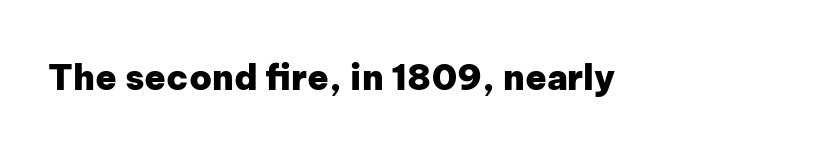
{"serif": "no", "italic": "no", "bold": "yes", "weight": "heavy", "width": "normal", "stroke_contrast": "low", "x_height": "medium", "monospaced": "no", "underline": "no", "letter_spacing": "normal", "letter_spacing_em": 0.0, "glyph_px": 35}
